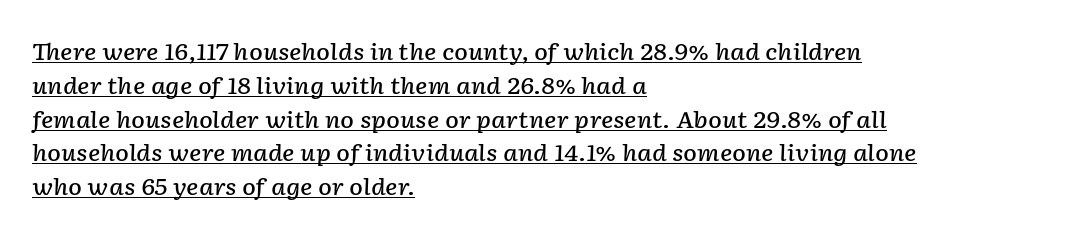
Horizontally, the lines are justified to the leading edge only. What weight is shown? A semibold, between regular and bold. This sample uses plain, unmodified letter spacing. There's an unmistakable incline to the writing here. Quick note: interline space is typical.
